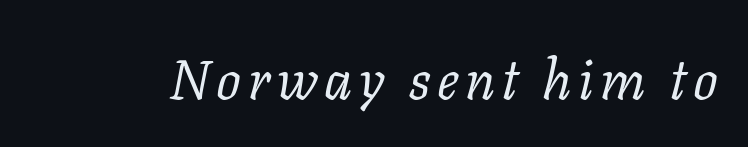
Classification — serif. Rendered with sloped, italic letterforms. The glyphs are unaccompanied by any horizontal stroke below them. The font is comparable to plain body text, perhaps lighter. Proportional: the letters do not fall into vertical columns.
